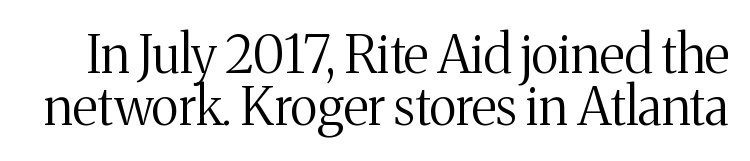
The image shows 52 px regular-weight serif type, upright; set tight line spacing (1.0x), normal letter spacing, not underlined; medium stroke contrast and a medium x-height.
